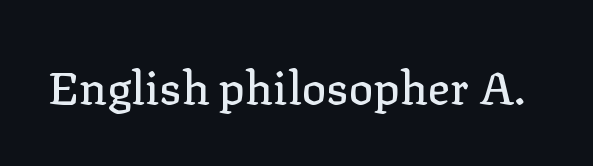
{"serif": "yes", "italic": "no", "width": "normal", "stroke_contrast": "low", "x_height": "medium", "monospaced": "no", "underline": "no", "letter_spacing": "normal", "letter_spacing_em": 0.0, "glyph_px": 46}
